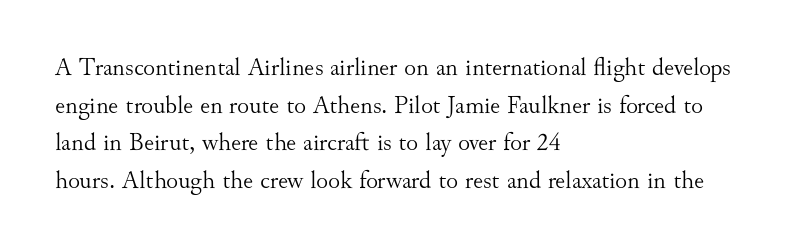
The face used here is rendered with its standard letterfit. Just letters on the line, the space beneath them empty. Caption: face not bold, strokes unweighted. Line spacing here is normal.
